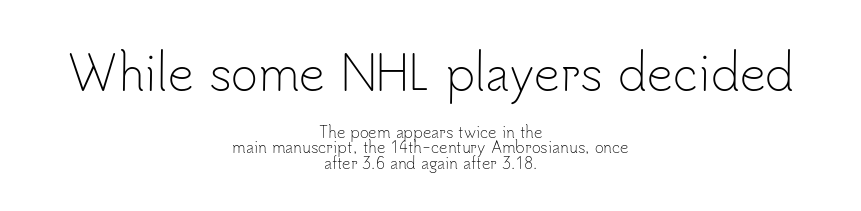
Q: Is the text bold? A: No.
Q: Is the text italic (slanted)? A: No, it is upright.
Q: Is the typeface a serif or a sans-serif typeface? A: Sans-serif.
Q: Is the text underlined? A: No.
Q: How is the paragraph aligned? A: Centered.
Q: Is the spacing between letters normal or unusually wide? A: Normal.
Q: Is the spacing between lines tight, normal or loose? A: Tight.
Q: Which block of text is set in a larger size, the first (top) or the second (bottom)? A: The first (top) one.
Q: Width (condensed, normal, or wide)? A: Normal.
Q: Stroke contrast? A: Low.
Q: x-height? A: Small.
Q: Monospaced? A: No.
